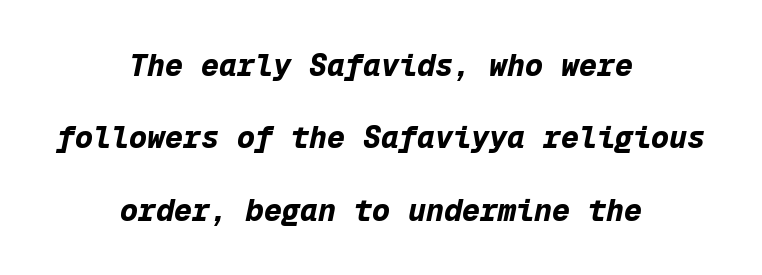
Underline: absent. These lines stand farther apart than default settings would place them. As a designer I'd log this as weight 700, bold. The text carries the slant typical of an italic or oblique font. Each word holds together tightly as a unit, with standard inter-letter gaps.
